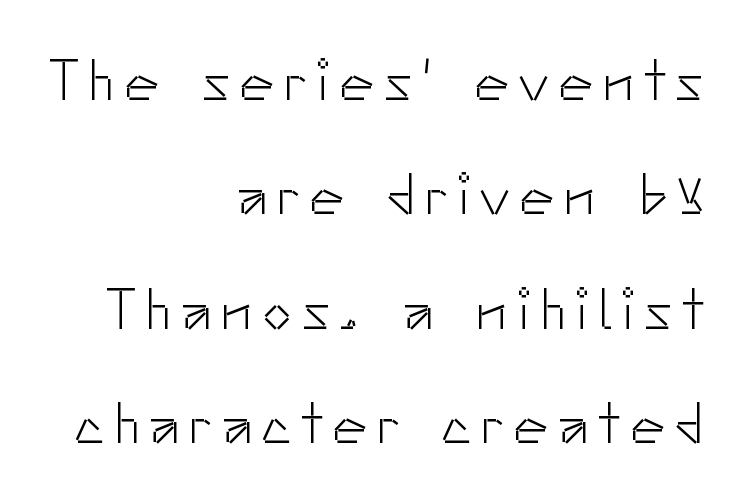
Q: Is the text bold? A: No.
Q: Is the text italic (slanted)? A: No, it is upright.
Q: Is the typeface a serif or a sans-serif typeface? A: Sans-serif.
Q: Is the text underlined? A: No.
Q: How is the paragraph aligned? A: Right-aligned.
Q: Is the spacing between lines tight, normal or loose? A: Loose.
Q: Width (condensed, normal, or wide)? A: Normal.
Q: Stroke contrast? A: Low.
Q: x-height? A: Small.
Q: Monospaced? A: No.
